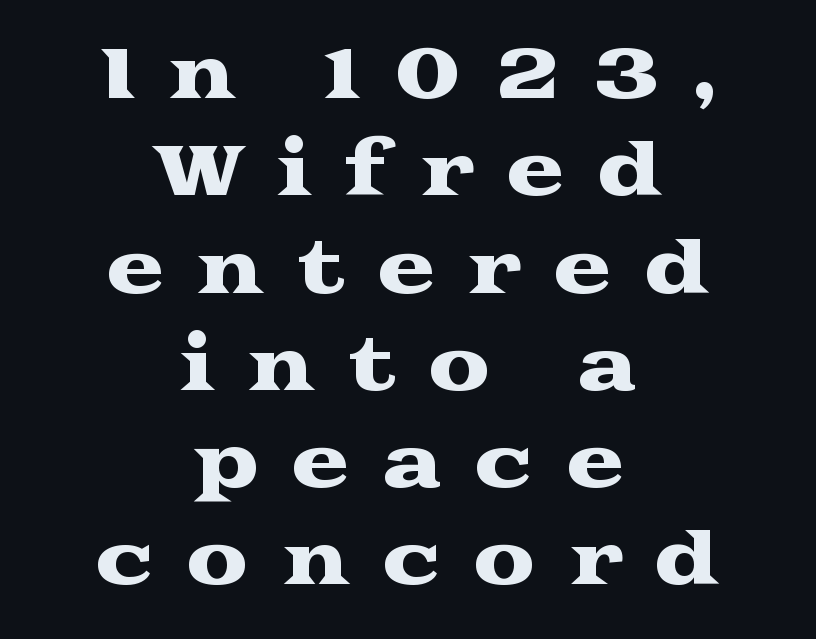
{"serif": "yes", "italic": "no", "width": "wide", "stroke_contrast": "medium", "x_height": "medium", "monospaced": "no", "underline": "no", "align": "center", "line_spacing": "normal", "line_spacing_ratio": 1.39, "letter_spacing": "wide", "letter_spacing_em": 0.46, "glyph_px": 70}
